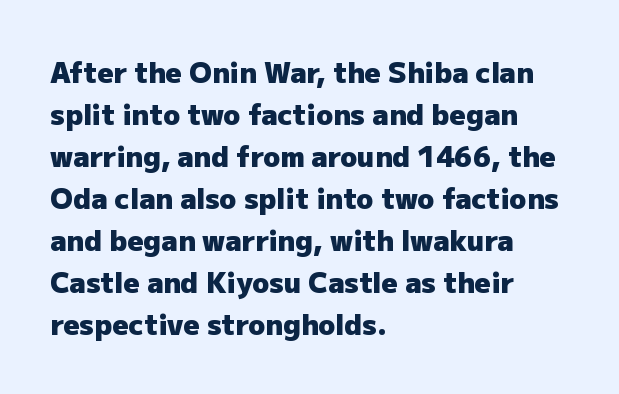
Q: Is the text bold? A: Yes.
Q: Is the text italic (slanted)? A: No, it is upright.
Q: Is the typeface a serif or a sans-serif typeface? A: Sans-serif.
Q: Is the text underlined? A: No.
Q: How is the paragraph aligned? A: Left-aligned.
Q: Is the spacing between letters normal or unusually wide? A: Normal.
Q: Is the spacing between lines tight, normal or loose? A: Normal.
Q: Width (condensed, normal, or wide)? A: Normal.
Q: Stroke contrast? A: Low.
Q: x-height? A: Medium.
Q: Monospaced? A: No.
